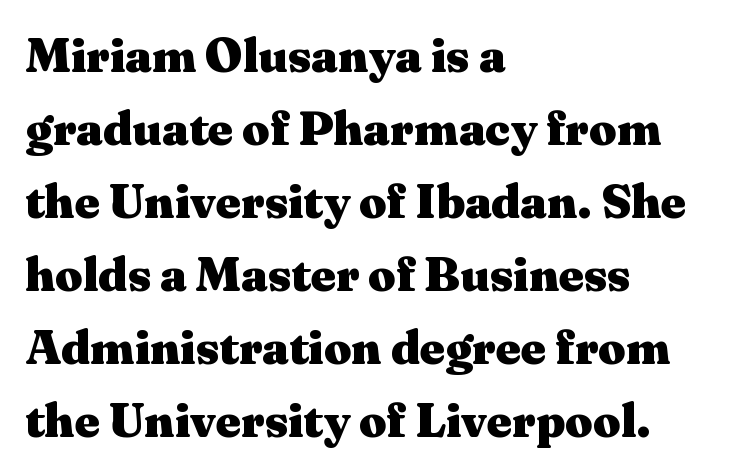
{"serif": "yes", "italic": "no", "bold": "yes", "weight": "heavy", "width": "wide", "stroke_contrast": "medium", "x_height": "medium", "monospaced": "no", "underline": "no", "align": "left", "line_spacing": "normal", "line_spacing_ratio": 1.52, "letter_spacing": "normal", "letter_spacing_em": 0.0, "glyph_px": 48}
